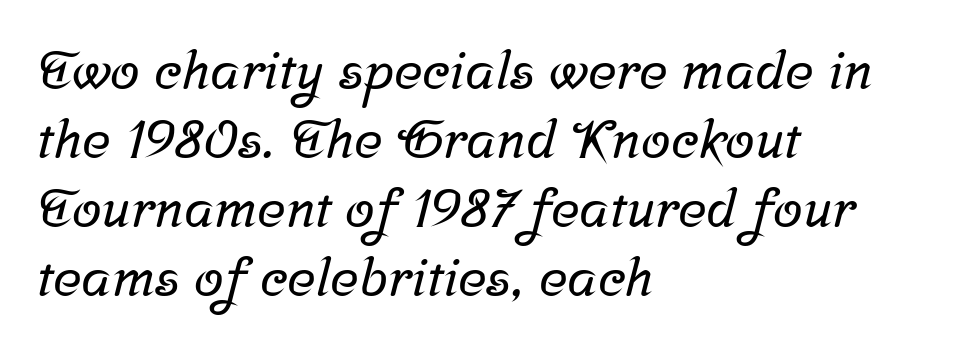
The image shows 54 px text type; set left-aligned, normal line spacing (1.28x), normal letter spacing, not underlined; low stroke contrast and a medium x-height.
